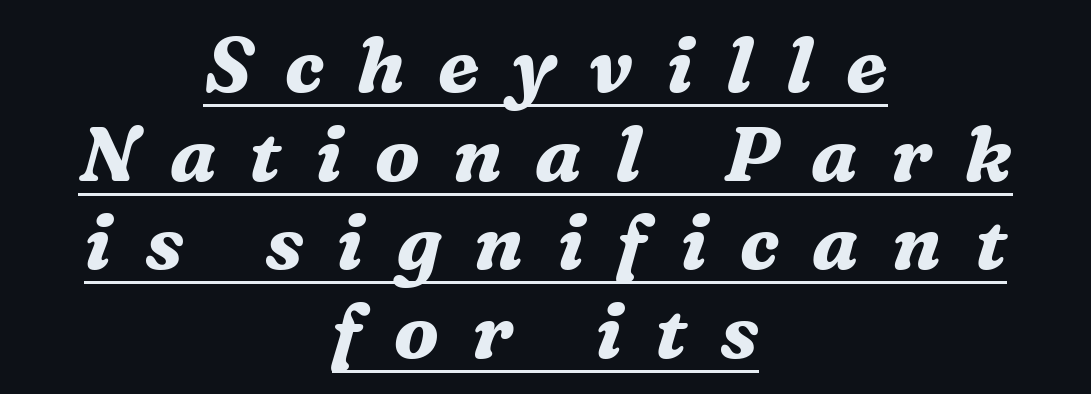
The image shows 77 px bold serif type, italic (leaning right); set centered, tight line spacing (1.15x), unusually wide letter spacing (+0.43 em), underlined; medium stroke contrast and a medium x-height.
